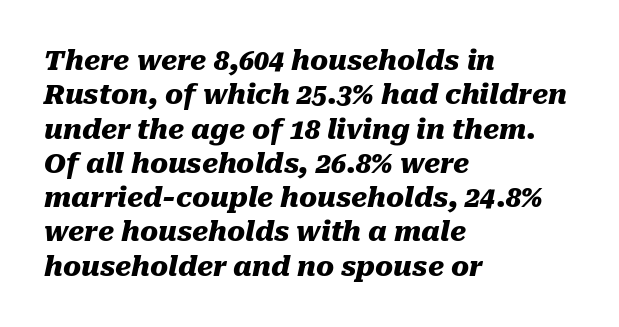
The image shows 27 px bold type, italic (leaning right); set left-aligned, normal line spacing (1.27x), normal letter spacing, not underlined.
